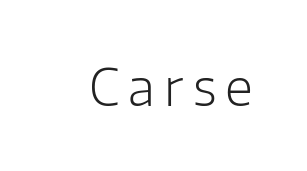
{"serif": "no", "italic": "no", "bold": "no", "weight": "light", "width": "normal", "stroke_contrast": "low", "x_height": "medium", "monospaced": "no", "underline": "no", "glyph_px": 50}
